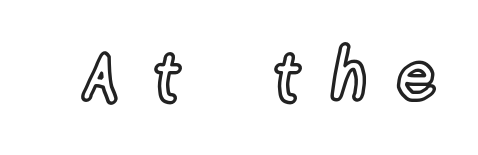
{"width": "condensed", "x_height": "medium", "monospaced": "no", "underline": "no", "letter_spacing": "wide", "letter_spacing_em": 0.47, "glyph_px": 68}
